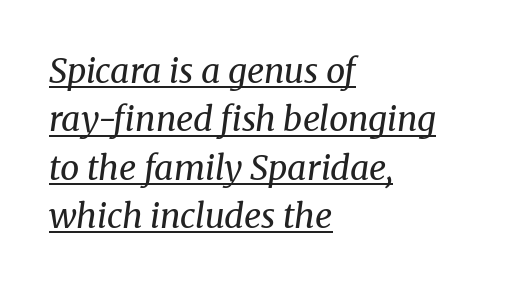
Varying glyph widths throughout — classic text-font behaviour. Each new line begins a customary step beneath the previous one. Observe the ordinary spacing: letters are neighbours, not strangers. Typeset ragged right — the left edge is the straight one.
